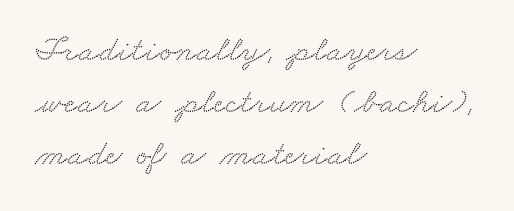
Q: Is the typeface a serif or a sans-serif typeface? A: Serif.
Q: Is the text underlined? A: No.
Q: How is the paragraph aligned? A: Left-aligned.
Q: Is the spacing between letters normal or unusually wide? A: Normal.
Q: Is the spacing between lines tight, normal or loose? A: Normal.
Q: Width (condensed, normal, or wide)? A: Wide.
Q: Stroke contrast? A: Medium.
Q: x-height? A: Small.
Q: Monospaced? A: No.
